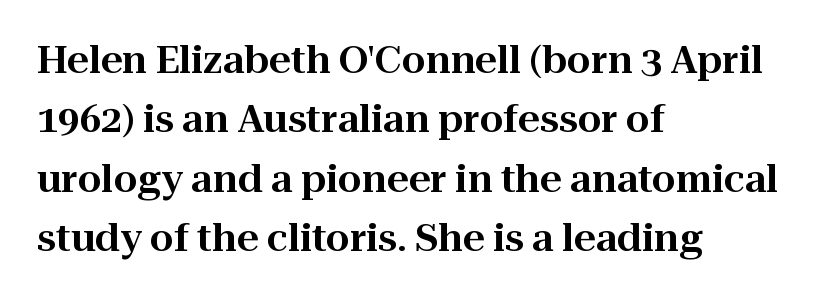
The image shows 38 px serif type, upright; set left-aligned, normal line spacing (1.56x), normal letter spacing, not underlined; high stroke contrast and a medium x-height.
